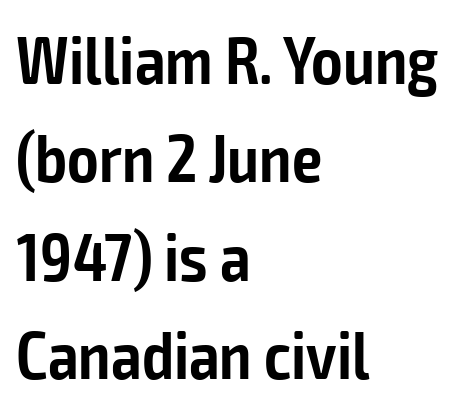
{"serif": "no", "italic": "no", "bold": "semi", "weight": "semibold", "width": "condensed", "stroke_contrast": "low", "x_height": "medium", "monospaced": "no", "underline": "no", "align": "left", "line_spacing": "normal", "line_spacing_ratio": 1.47, "letter_spacing": "normal", "letter_spacing_em": 0.0, "glyph_px": 67}
